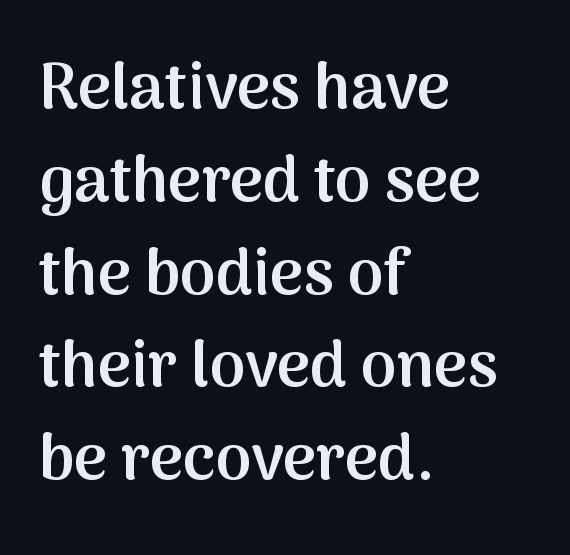
This rendering leaves character spacing at its baseline value. Quick note: not italic, upright. The words here are not underlined. Nope, no serifs anywhere on these letters. In terms of leading, this rendering sits right in the middle. Short and long lines alike share a common starting point at left.
